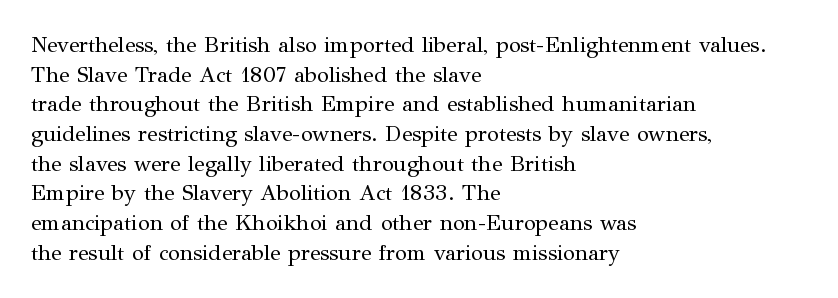
Unmarked baselines from the first word to the last. The designer left line spacing at the default. The rendering anchors every line to the left-hand side. The gaps between neighbouring characters are ordinary and unremarkable. The type sits square on the baseline with zero lean.
